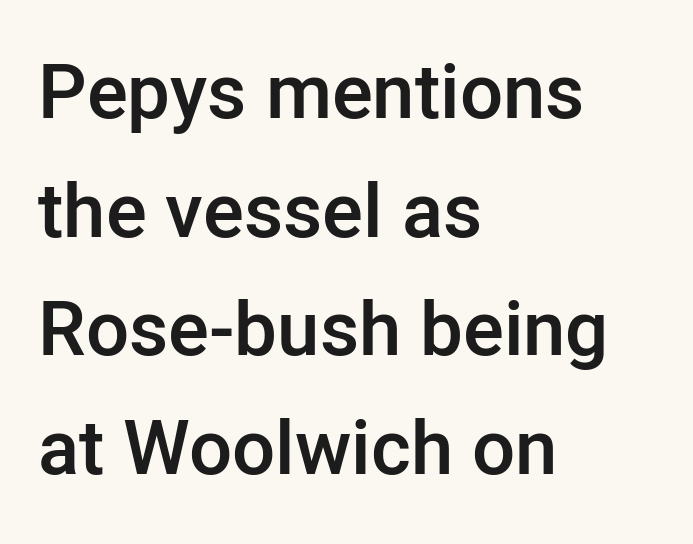
Q: Is the text bold? A: Semi-bold.
Q: Is the text italic (slanted)? A: No, it is upright.
Q: Is the typeface a serif or a sans-serif typeface? A: Sans-serif.
Q: Is the text underlined? A: No.
Q: How is the paragraph aligned? A: Left-aligned.
Q: Is the spacing between letters normal or unusually wide? A: Normal.
Q: Is the spacing between lines tight, normal or loose? A: Normal.
Q: Width (condensed, normal, or wide)? A: Normal.
Q: Stroke contrast? A: Low.
Q: x-height? A: Medium.
Q: Monospaced? A: No.
